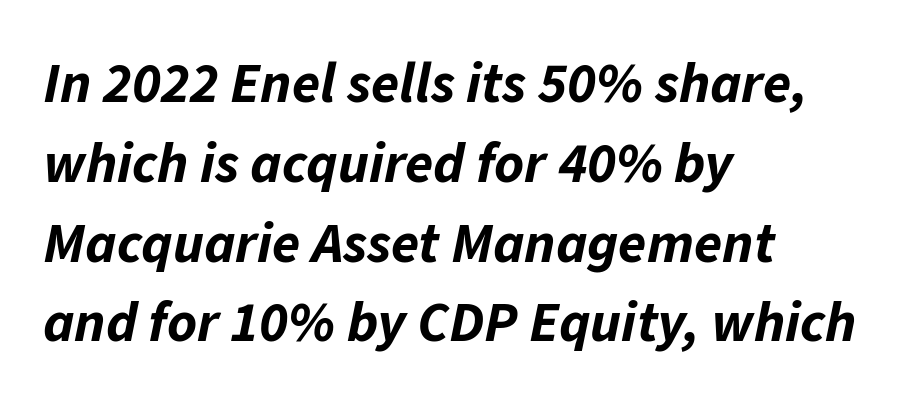
The image shows 57 px bold type, italic (leaning right); set left-aligned, normal line spacing (1.4x), normal letter spacing, not underlined; low stroke contrast and a medium x-height.
